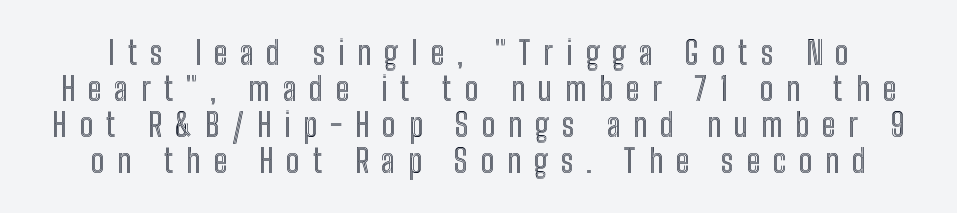
Q: Is the text italic (slanted)? A: No, it is upright.
Q: Is the text underlined? A: No.
Q: Is the spacing between letters normal or unusually wide? A: Unusually wide.
Q: Is the spacing between lines tight, normal or loose? A: Tight.
Q: Width (condensed, normal, or wide)? A: Condensed.
Q: x-height? A: Medium.
Q: Monospaced? A: No.
